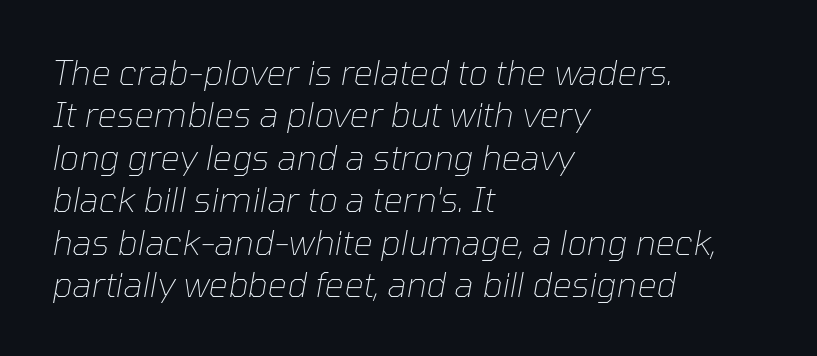
{"italic": "yes", "lean": "right", "slant_degrees": 10, "bold": "no", "weight": "thin", "width": "normal", "stroke_contrast": "low", "x_height": "medium", "monospaced": "no", "underline": "no", "align": "left", "line_spacing": "normal", "line_spacing_ratio": 1.25, "letter_spacing": "normal", "letter_spacing_em": 0.0, "glyph_px": 34}
